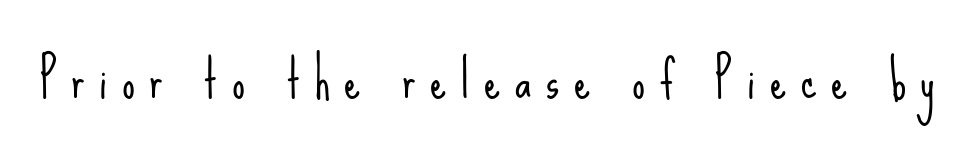
The image shows 51 px light, condensed sans-serif type, upright; set unusually wide letter spacing (+0.29 em), not underlined; low stroke contrast and a small x-height.
